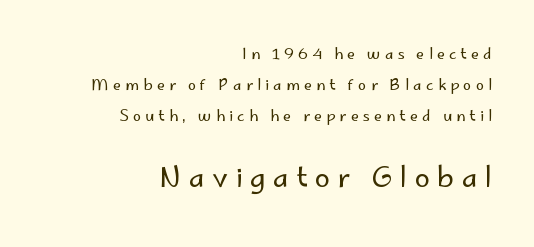
Layout note: lines flush right. Stems and bowls with no extra thickness — not bold. You could fit nearly another row in the gap between these rows. The passage shown begins with its smaller block and ends with its larger one. The foot of each line stays bare and open. Posture: vertical.
